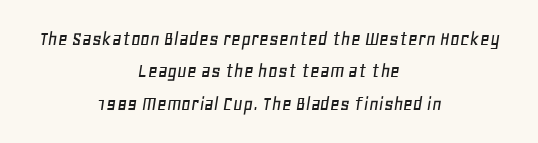
Q: Is the text italic (slanted)? A: Yes, it leans right by about 11 degrees.
Q: Is the text underlined? A: No.
Q: How is the paragraph aligned? A: Centered.
Q: Is the spacing between letters normal or unusually wide? A: Normal.
Q: Is the spacing between lines tight, normal or loose? A: Normal.
